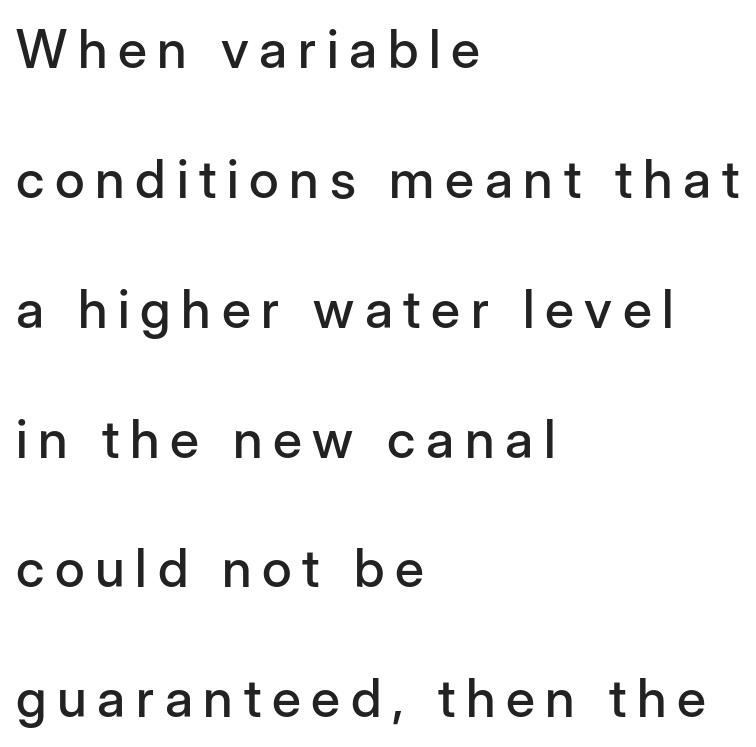
{"serif": "no", "italic": "no", "width": "normal", "stroke_contrast": "low", "x_height": "medium", "monospaced": "no", "underline": "no", "align": "left", "line_spacing": "loose", "line_spacing_ratio": 2.45, "letter_spacing": "wide", "letter_spacing_em": 0.2, "glyph_px": 53}
